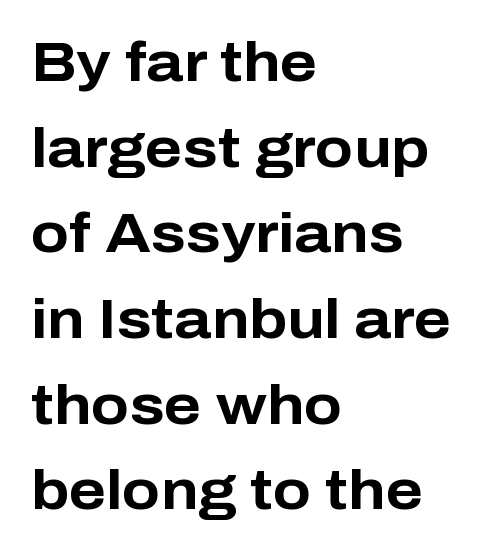
The image shows 56 px bold sans-serif type, upright; set left-aligned, normal line spacing (1.53x), normal letter spacing, not underlined; low stroke contrast and a medium x-height.
